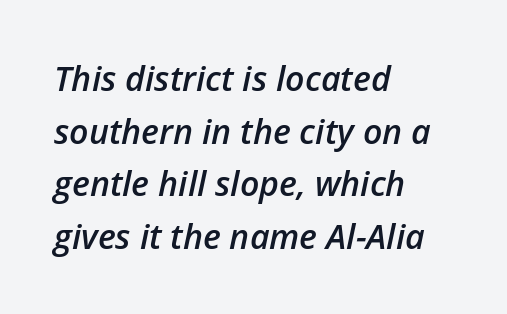
The image shows 34 px semibold type, italic (leaning right); set left-aligned, normal line spacing (1.55x), normal letter spacing, not underlined; low stroke contrast and a medium x-height.
